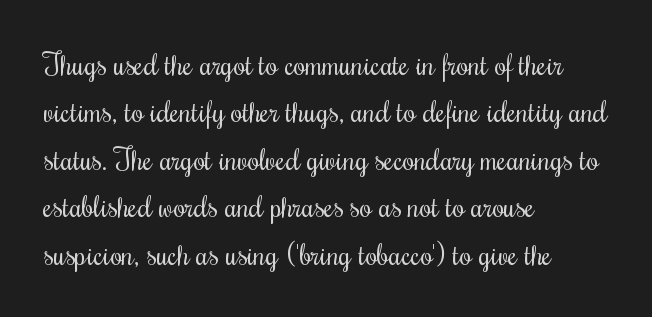
{"bold": "no", "weight": "regular", "width": "condensed", "stroke_contrast": "medium", "x_height": "small", "monospaced": "no", "underline": "no", "align": "left", "line_spacing": "normal", "line_spacing_ratio": 1.58, "letter_spacing": "normal", "letter_spacing_em": 0.0, "glyph_px": 30}
